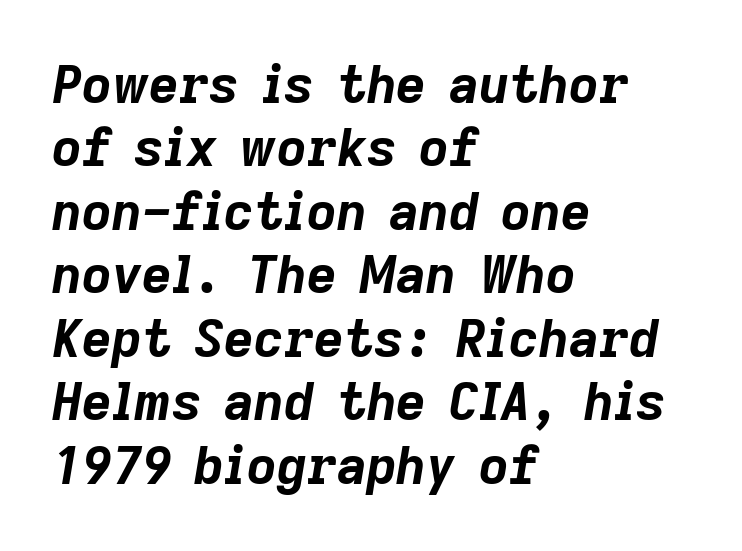
The image shows 52 px bold type, italic (leaning right); set left-aligned, line spacing 1.22x, normal letter spacing, not underlined; low stroke contrast and a medium x-height.
